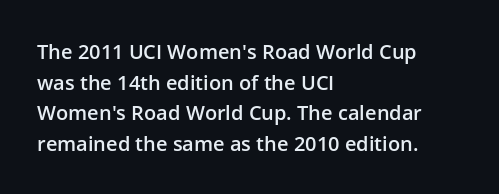
Q: Is the text bold? A: Semi-bold.
Q: Is the text italic (slanted)? A: No, it is upright.
Q: Is the text underlined? A: No.
Q: How is the paragraph aligned? A: Left-aligned.
Q: Is the spacing between letters normal or unusually wide? A: Normal.
Q: Is the spacing between lines tight, normal or loose? A: Normal.
